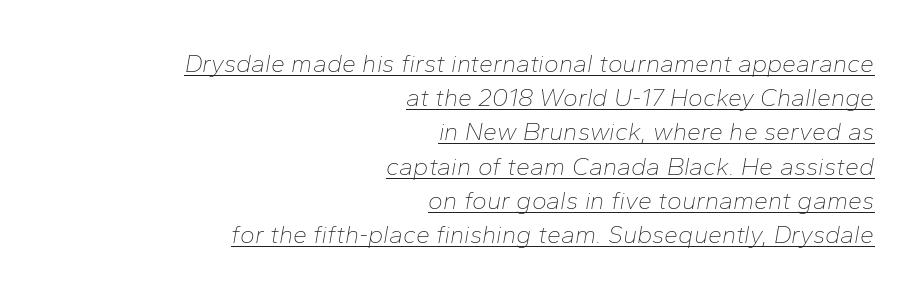
Q: Is the text bold? A: No.
Q: Is the text italic (slanted)? A: Yes, it leans right by about 10 degrees.
Q: Is the text underlined? A: Yes.
Q: How is the paragraph aligned? A: Right-aligned.
Q: Is the spacing between letters normal or unusually wide? A: Normal.
Q: Is the spacing between lines tight, normal or loose? A: Normal.
